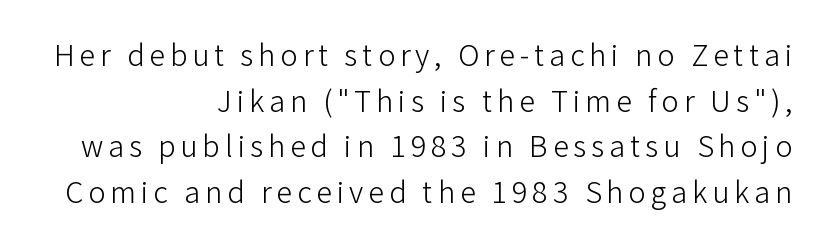
These lines are set flush right with a ragged left edge. Vertical strokes here are truly vertical. Leading matches the norm, producing a regular column. Honestly, there is no underline to notice here at all. These lines are rendered in a variable-pitch font.
